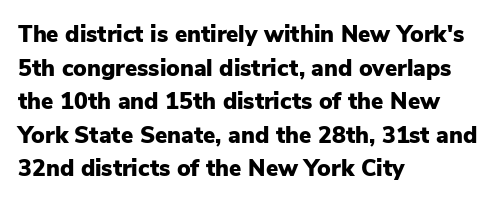
The image shows 23 px bold type, upright; set left-aligned, normal line spacing (1.46x), normal letter spacing, not underlined.
